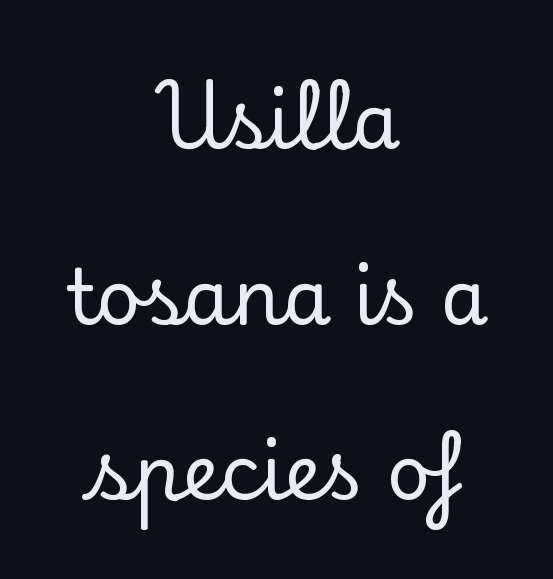
Looks like regular typesetting: each glyph gets only the width it needs. Tall strokes in this sample are plumb rather than angled. Spacing between characters is what you'd get straight out of the box. How would I describe the line gaps? Wide and relaxed.
